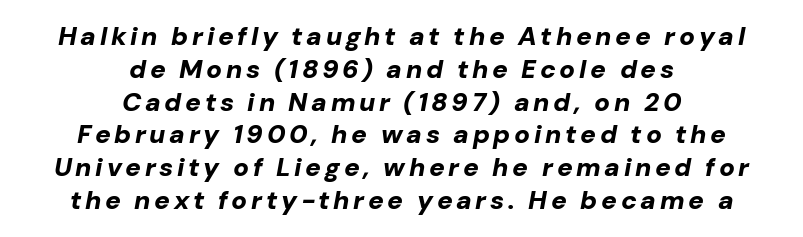
{"italic": "yes", "lean": "right", "slant_degrees": 10, "bold": "yes", "underline": "no", "align": "center", "line_spacing": "normal", "line_spacing_ratio": 1.26, "glyph_px": 26}
